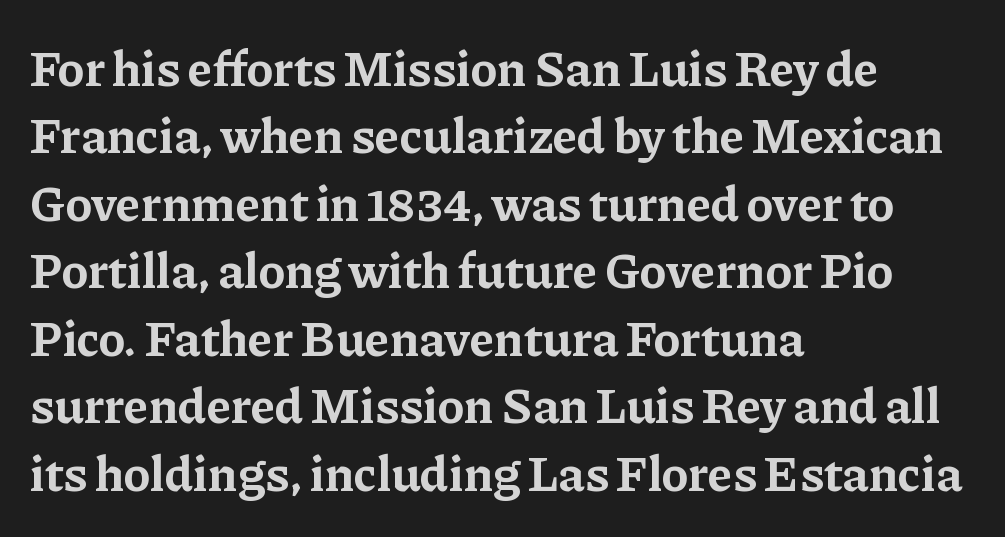
This rendering leaves character spacing at its baseline value. Character widths vary here, with narrow letters taking less room than wide ones. A typesetter would mark this as roman, not italic. Leading: standard.
